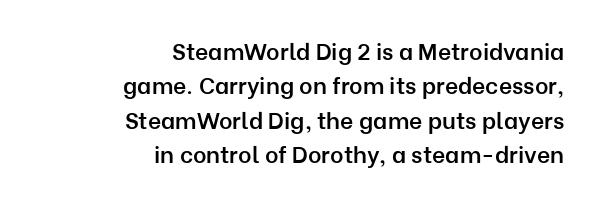
Q: Is the text bold? A: Semi-bold.
Q: Is the text italic (slanted)? A: No, it is upright.
Q: Is the text underlined? A: No.
Q: How is the paragraph aligned? A: Right-aligned.
Q: Is the spacing between letters normal or unusually wide? A: Normal.
Q: Is the spacing between lines tight, normal or loose? A: Normal.
